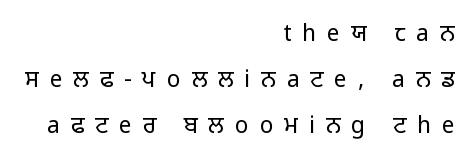
Q: Is the text bold? A: No.
Q: Is the text italic (slanted)? A: No, it is upright.
Q: Is the text underlined? A: No.
Q: How is the paragraph aligned? A: Right-aligned.
Q: Is the spacing between letters normal or unusually wide? A: Unusually wide.
Q: Is the spacing between lines tight, normal or loose? A: Loose.
